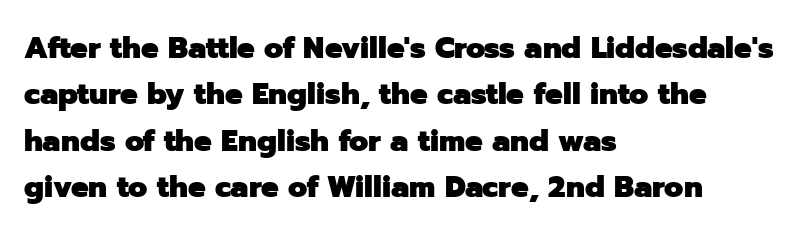
Q: Is the text bold? A: Yes.
Q: Is the text italic (slanted)? A: No, it is upright.
Q: Is the typeface a serif or a sans-serif typeface? A: Sans-serif.
Q: Is the text underlined? A: No.
Q: How is the paragraph aligned? A: Left-aligned.
Q: Is the spacing between letters normal or unusually wide? A: Normal.
Q: Is the spacing between lines tight, normal or loose? A: Normal.
Q: Width (condensed, normal, or wide)? A: Normal.
Q: Stroke contrast? A: Low.
Q: x-height? A: Medium.
Q: Monospaced? A: No.
